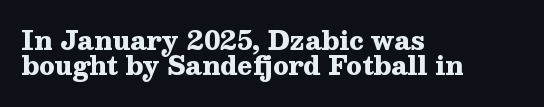
{"italic": "no", "bold": "yes", "underline": "no", "align": "left", "line_spacing": "tight", "line_spacing_ratio": 1.02, "letter_spacing": "normal", "letter_spacing_em": 0.0, "glyph_px": 25}
